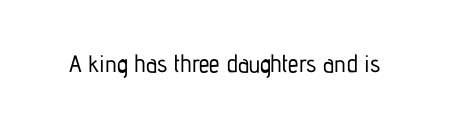
Observe the ordinary spacing: letters are neighbours, not strangers. Underline: absent. Rendered with straight, roman letterforms.
